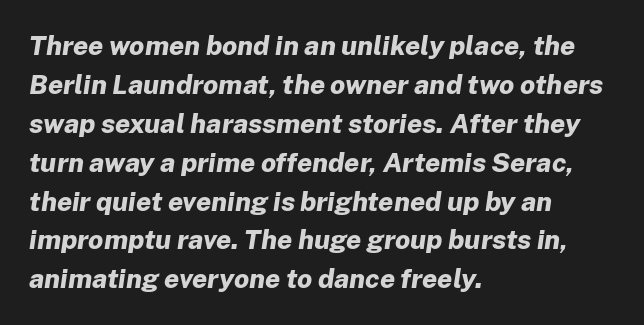
Emphasis-style slanted type is in use. The space beneath each line is pristine and unruled. A classic flush-left, rag-right setting is used for this passage. The letters are bold, with thick, heavy strokes. Does extra space separate the letters? No, they use regular spacing. The designer left line spacing at the default.
